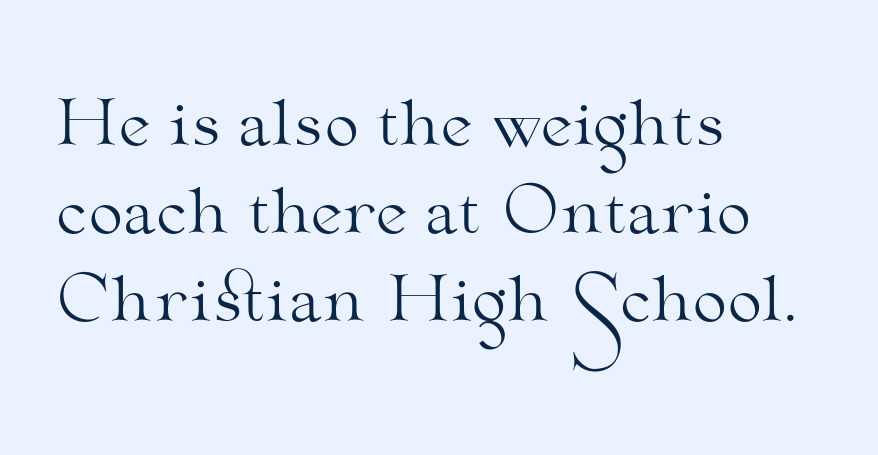
The image shows 62 px light, wide serif type, upright; set left-aligned, normal line spacing (1.42x), normal letter spacing, not underlined; medium stroke contrast and a small x-height.
